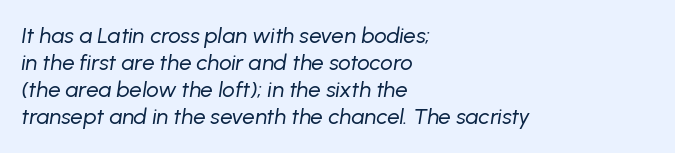
Q: Is the text bold? A: No.
Q: Is the text italic (slanted)? A: Yes, it leans right by about 8 degrees.
Q: Is the text underlined? A: No.
Q: How is the paragraph aligned? A: Left-aligned.
Q: Is the spacing between letters normal or unusually wide? A: Normal.
